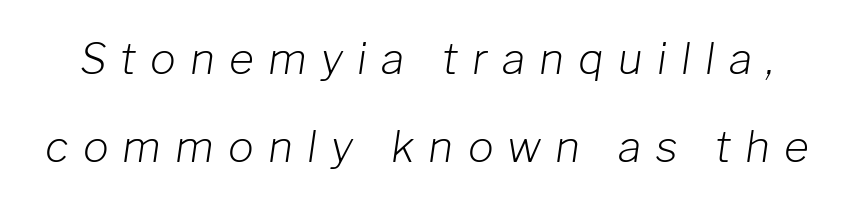
The image shows 43 px light type, italic (leaning right); set loose line spacing (2.05x), unusually wide letter spacing (+0.33 em), not underlined; low stroke contrast and a medium x-height.
